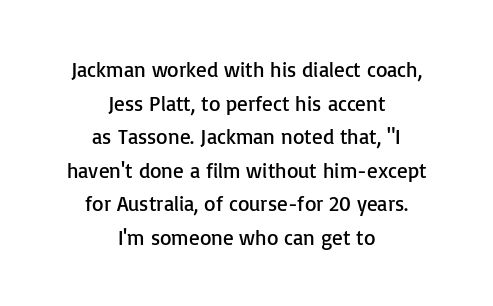
Style check: upright. These glyphs show unthickened strokes, regular width or finer. If you measured baseline to baseline, you'd find a middling distance. Nobody drew a line under any word here. A centered setting, common on invitations and titles, is used for this passage.
